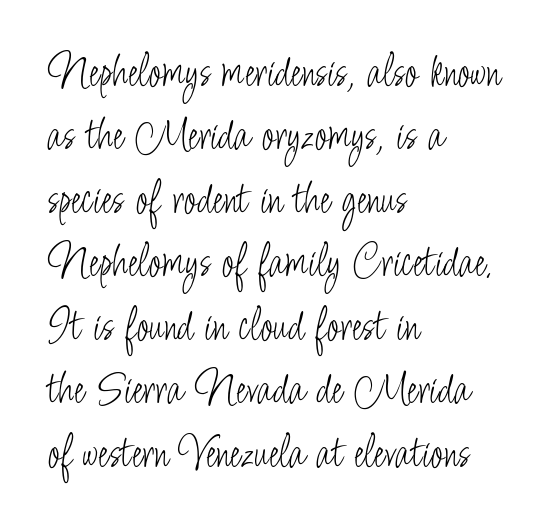
{"serif": "no", "bold": "no", "weight": "light", "width": "condensed", "stroke_contrast": "low", "x_height": "small", "monospaced": "no", "underline": "no", "align": "left", "line_spacing": "normal", "line_spacing_ratio": 1.35, "letter_spacing": "normal", "letter_spacing_em": 0.0, "glyph_px": 47}
